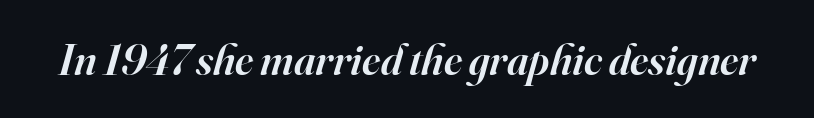
Q: Is the text bold? A: Semi-bold.
Q: Is the text italic (slanted)? A: Yes, it leans right by about 16 degrees.
Q: Is the typeface a serif or a sans-serif typeface? A: Serif.
Q: Is the text underlined? A: No.
Q: Is the spacing between letters normal or unusually wide? A: Normal.
Q: Width (condensed, normal, or wide)? A: Normal.
Q: Stroke contrast? A: High.
Q: x-height? A: Small.
Q: Monospaced? A: No.
